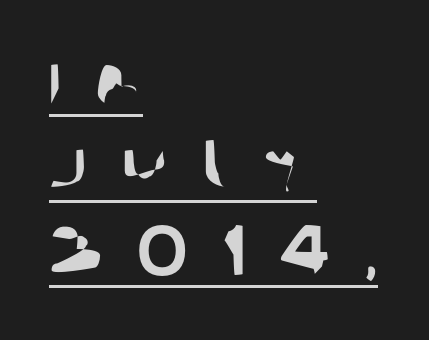
The image shows 70 px sans-serif type; set left-aligned, line spacing 1.22x, unusually wide letter spacing (+0.48 em), underlined; low stroke contrast and a large x-height.
